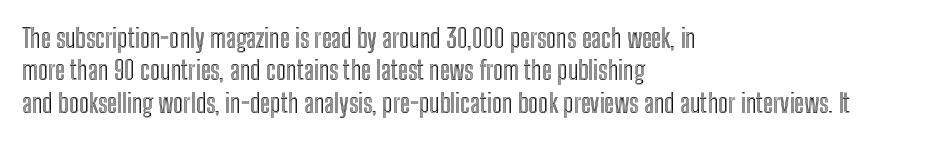
Q: Is the text italic (slanted)? A: No, it is upright.
Q: Is the text underlined? A: No.
Q: How is the paragraph aligned? A: Left-aligned.
Q: Is the spacing between letters normal or unusually wide? A: Normal.
Q: Is the spacing between lines tight, normal or loose? A: Normal.
